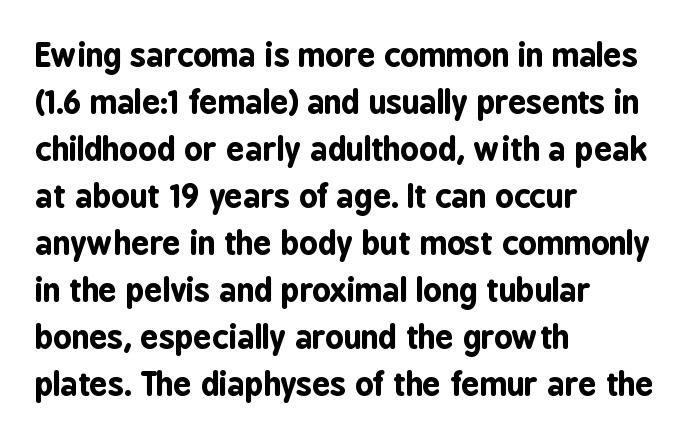
The face used here is a sans, in the tradition of grotesques and geometrics. Do the characters align in a grid? No, the font is proportional. Heavy, bold letterforms. Summary of vertical rhythm: regular, with standard interline spacing.
